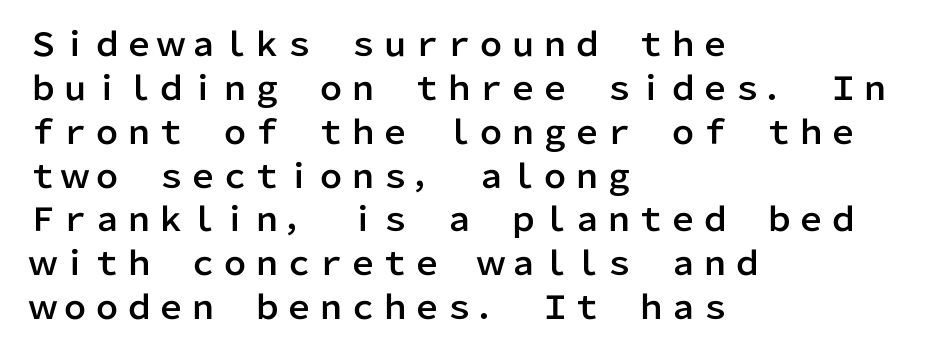
Q: Is the text italic (slanted)? A: No, it is upright.
Q: Is the typeface a serif or a sans-serif typeface? A: Sans-serif.
Q: Is the text underlined? A: No.
Q: How is the paragraph aligned? A: Left-aligned.
Q: Is the spacing between letters normal or unusually wide? A: Normal.
Q: Is the spacing between lines tight, normal or loose? A: Normal.
Q: Width (condensed, normal, or wide)? A: Normal.
Q: Stroke contrast? A: Low.
Q: x-height? A: Medium.
Q: Monospaced? A: No.
